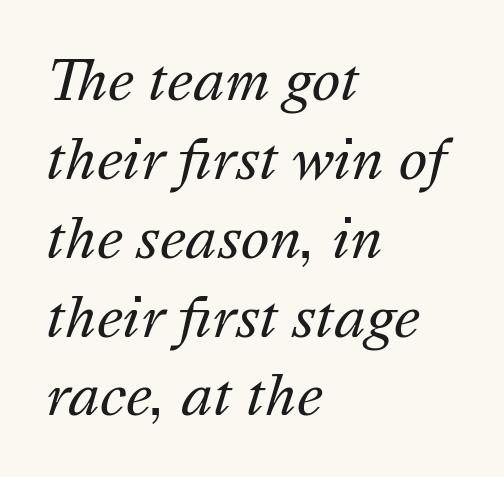
Notice how the passage keeps a crisp vertical edge on the left only. Compared with a typical body face, this is equally light or lighter still. The letters are slanted; this is an italic face. One glance says typical: line gaps are just what's usual.
